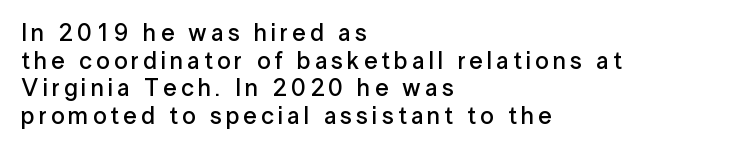
Q: Is the text bold? A: Semi-bold.
Q: Is the text italic (slanted)? A: No, it is upright.
Q: Is the text underlined? A: No.
Q: How is the paragraph aligned? A: Left-aligned.
Q: Is the spacing between lines tight, normal or loose? A: Tight.
